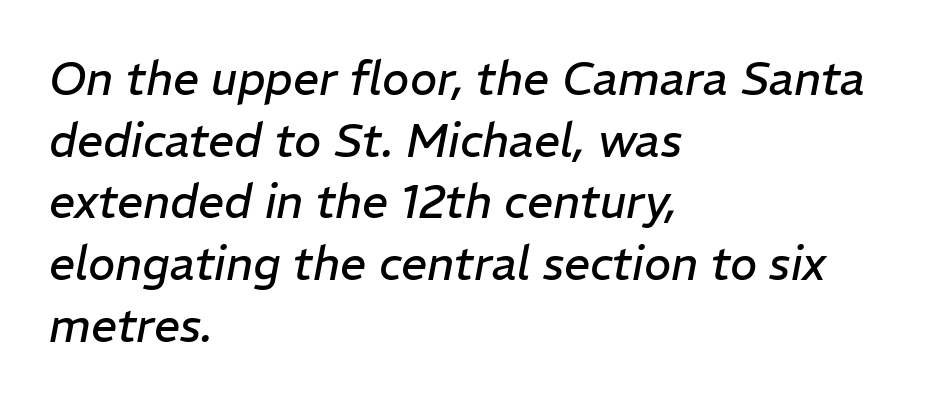
This sample is left-justified, so line endings fall wherever the words run out. Rendered with sloped, italic letterforms. Is this a fixed-width face? No — the glyphs have proportional, varying widths. The weight tops out at a normal text grade.
